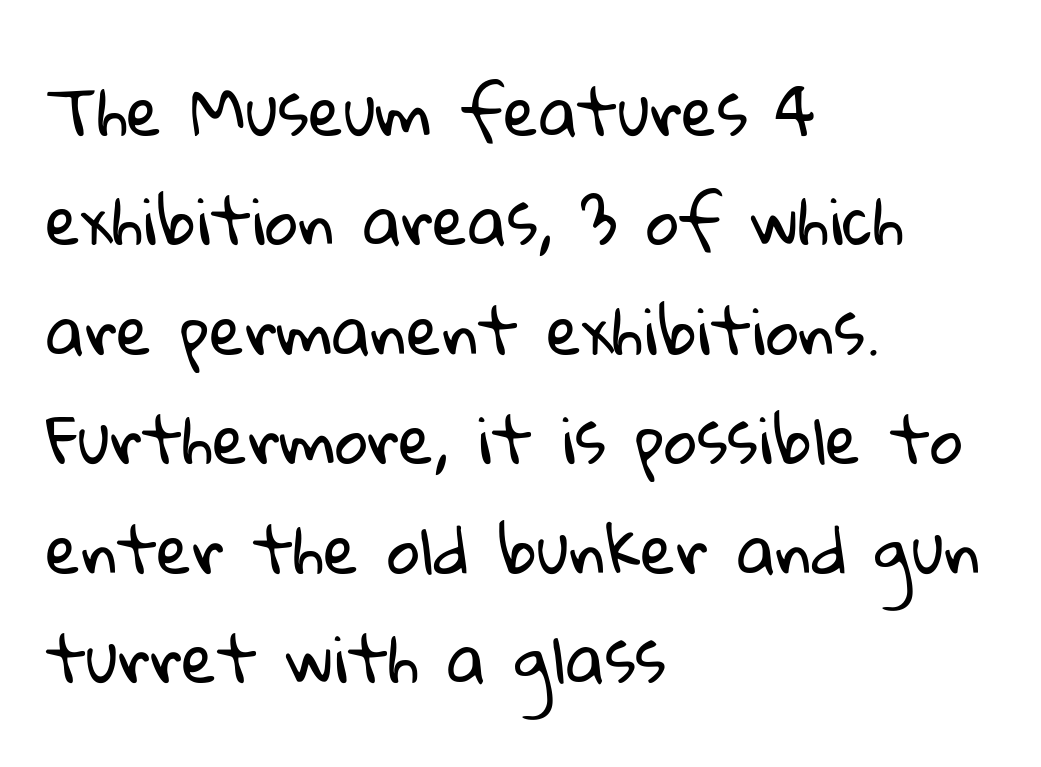
The image shows 64 px regular-weight sans-serif type; set left-aligned, line spacing 1.71x, normal letter spacing, not underlined; low stroke contrast and a medium x-height.
